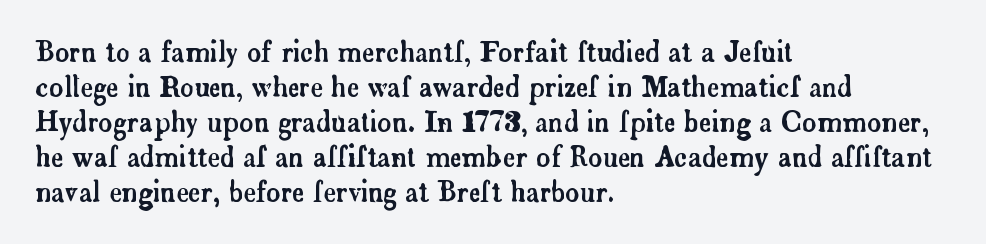
The image shows 27 px text type, upright; set left-aligned, normal line spacing (1.3x), normal letter spacing, not underlined.
